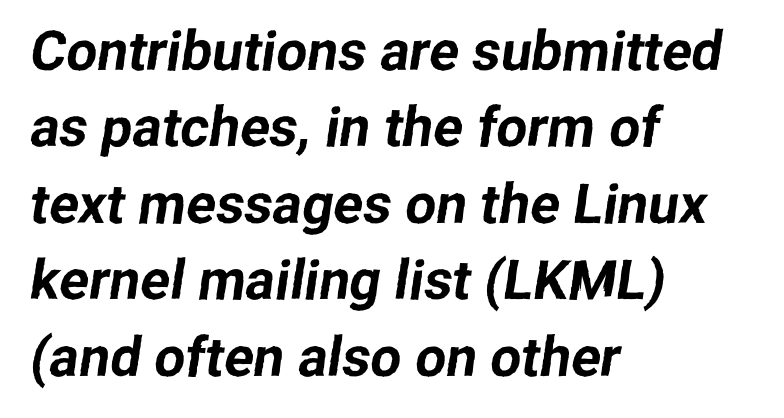
Vertically, the passage feels balanced, rows spaced as you'd expect. Anything drawn beneath the words? Only blank space. These lines keep a tight, regular rhythm from letter to letter. Spacing verdict: proportional, widths tailored to each character. Letterform terminals end flat and unadorned throughout the passage. Does the copy run flush right? No — it runs flush left.
